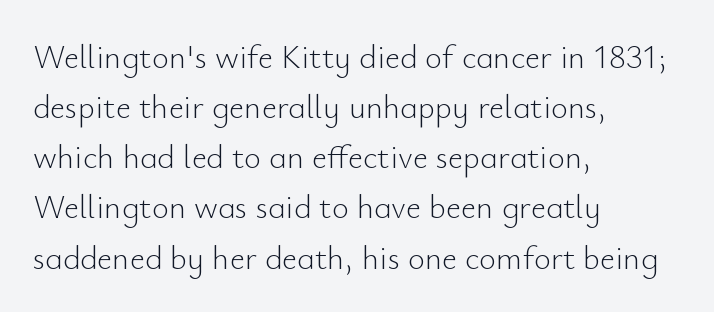
The image shows 33 px light sans-serif type, upright; set left-aligned, normal line spacing (1.52x), normal letter spacing, not underlined; low stroke contrast and a small x-height.
